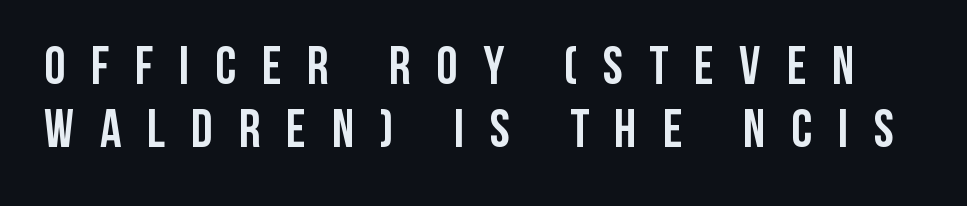
{"serif": "no", "italic": "no", "bold": "yes", "weight": "semibold", "width": "condensed", "stroke_contrast": "low", "x_height": "large", "monospaced": "no", "underline": "no", "line_spacing_ratio": 1.19, "letter_spacing": "wide", "letter_spacing_em": 0.49, "glyph_px": 53}
